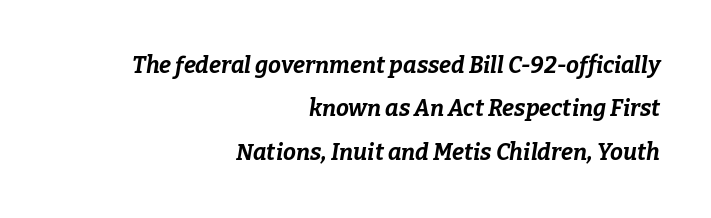
{"italic": "yes", "lean": "right", "slant_degrees": 9, "bold": "yes", "underline": "no", "align": "right", "line_spacing_ratio": 1.89, "letter_spacing": "normal", "letter_spacing_em": 0.0, "glyph_px": 23}
